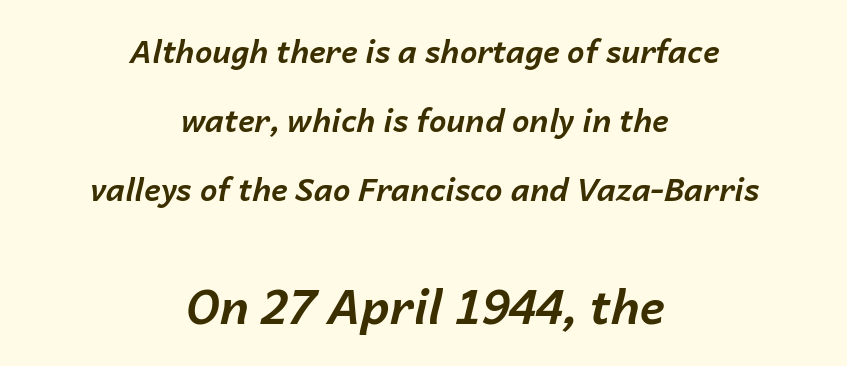
Q: Is the text bold? A: Yes.
Q: Is the text italic (slanted)? A: Yes, it leans right by about 14 degrees.
Q: Is the text underlined? A: No.
Q: How is the paragraph aligned? A: Centered.
Q: Is the spacing between letters normal or unusually wide? A: Normal.
Q: Is the spacing between lines tight, normal or loose? A: Loose.
Q: Which block of text is set in a larger size, the first (top) or the second (bottom)? A: The second (bottom) one.
Q: Width (condensed, normal, or wide)? A: Normal.
Q: Stroke contrast? A: Low.
Q: x-height? A: Medium.
Q: Monospaced? A: No.
